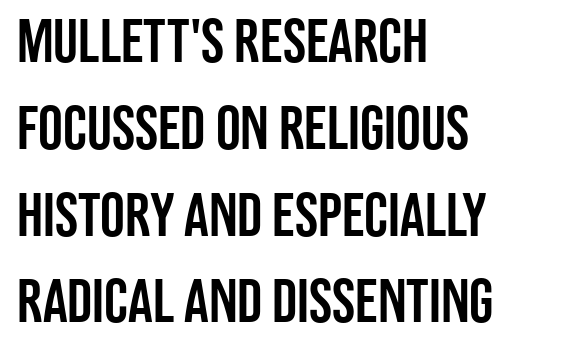
Each letter's strokes conclude bluntly, with no projecting serifs. No word sits above an underline. The face used here is rendered with its standard letterfit. The passage shown is typed in a proportional face where columns would drift.
